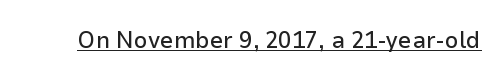
Q: Is the text italic (slanted)? A: No, it is upright.
Q: Is the text underlined? A: Yes.
Q: Is the spacing between letters normal or unusually wide? A: Normal.
